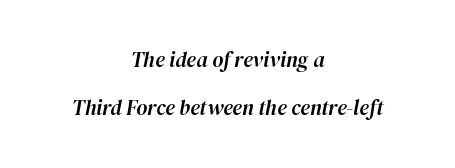
Caption: multi-line text, centered on the measure. Rule under the text: the space is simply empty. Whoever set this chose breathing room over compactness in the vertical rhythm. Is the letter spacing exaggerated? No — it looks like the ordinary default. When letters slant like this, we call the style italic.
